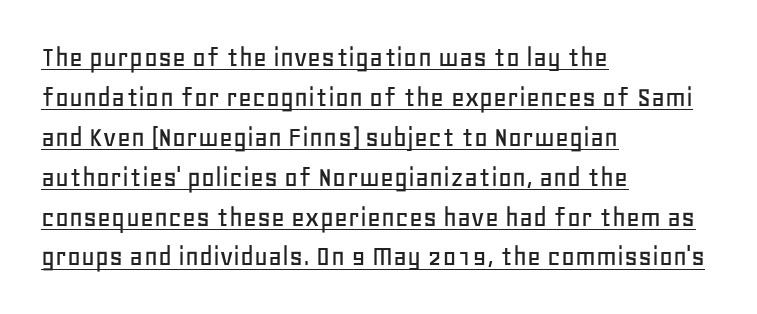
Q: Is the text italic (slanted)? A: No, it is upright.
Q: Is the typeface a serif or a sans-serif typeface? A: Sans-serif.
Q: Is the text underlined? A: Yes.
Q: How is the paragraph aligned? A: Left-aligned.
Q: Is the spacing between letters normal or unusually wide? A: Normal.
Q: Is the spacing between lines tight, normal or loose? A: Normal.
Q: Width (condensed, normal, or wide)? A: Normal.
Q: Stroke contrast? A: Low.
Q: x-height? A: Large.
Q: Monospaced? A: No.
